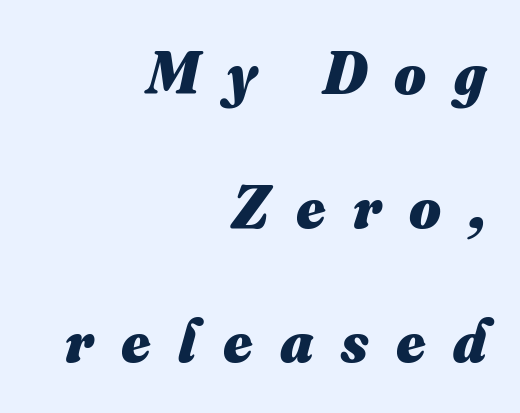
Q: Is the text bold? A: Yes.
Q: Is the text underlined? A: No.
Q: How is the paragraph aligned? A: Right-aligned.
Q: Is the spacing between letters normal or unusually wide? A: Unusually wide.
Q: Is the spacing between lines tight, normal or loose? A: Loose.
Q: Width (condensed, normal, or wide)? A: Normal.
Q: Stroke contrast? A: Medium.
Q: x-height? A: Small.
Q: Monospaced? A: No.
